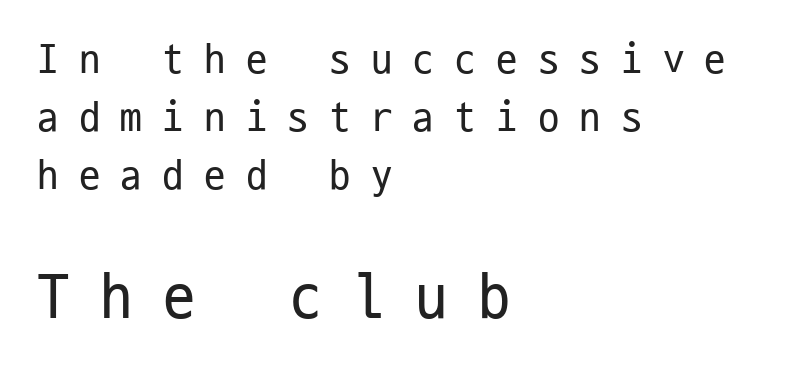
Here the second block reads like a headline and the first like body copy. These lines sit exactly where default settings would place them. Looks like terminal output: every glyph gets an equal slot. Observe the absence of serifs on each vertical stroke in this sample. Nope, not italic — everything's standing straight.
